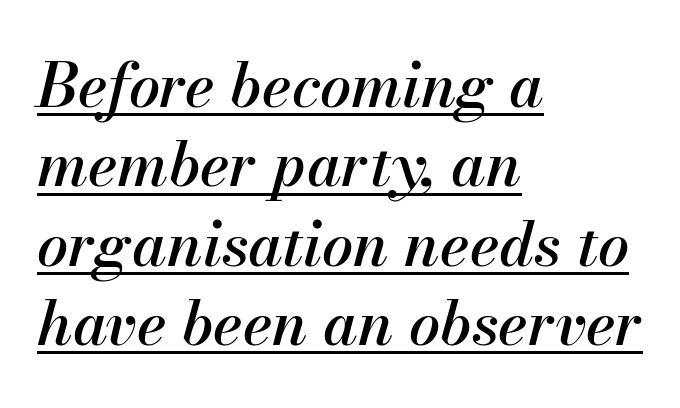
Q: Is the text italic (slanted)? A: Yes, it leans right by about 13 degrees.
Q: Is the text underlined? A: Yes.
Q: How is the paragraph aligned? A: Left-aligned.
Q: Is the spacing between letters normal or unusually wide? A: Normal.
Q: Is the spacing between lines tight, normal or loose? A: Normal.
Q: Width (condensed, normal, or wide)? A: Normal.
Q: Stroke contrast? A: Medium.
Q: x-height? A: Small.
Q: Monospaced? A: No.
